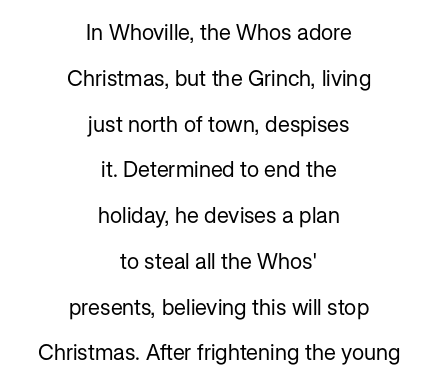
Q: Is the text bold? A: No.
Q: Is the text italic (slanted)? A: No, it is upright.
Q: Is the text underlined? A: No.
Q: How is the paragraph aligned? A: Centered.
Q: Is the spacing between letters normal or unusually wide? A: Normal.
Q: Is the spacing between lines tight, normal or loose? A: Loose.
